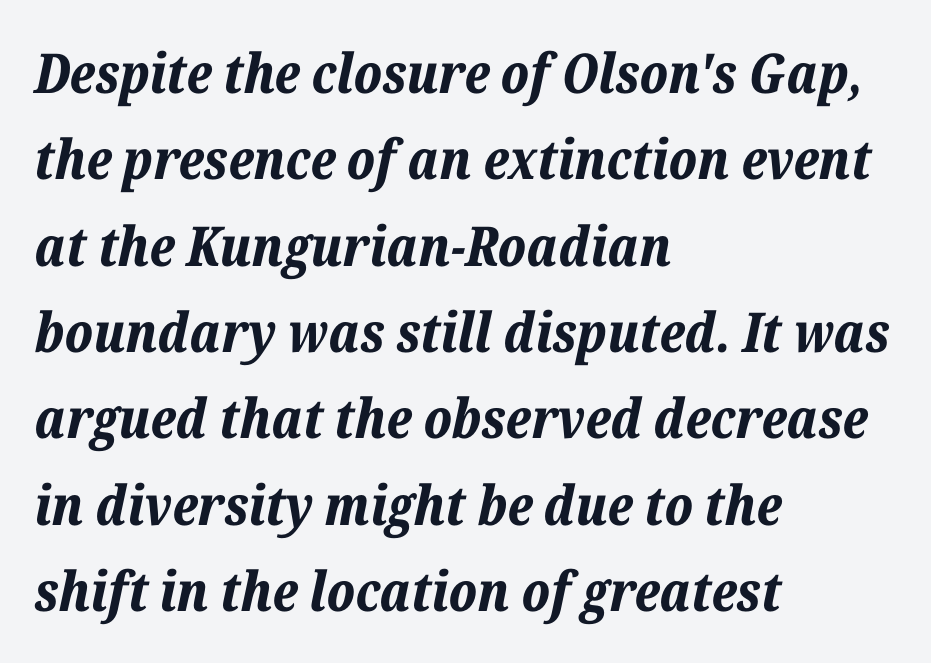
These lines keep a tight, regular rhythm from letter to letter. The typography opts for an oblique posture over an upright one. Here the designer chose a conventional face with non-uniform glyph widths. The rendering uses a moderate line-height, typical for paragraphs. The sample has been set heavy, in full bold.
